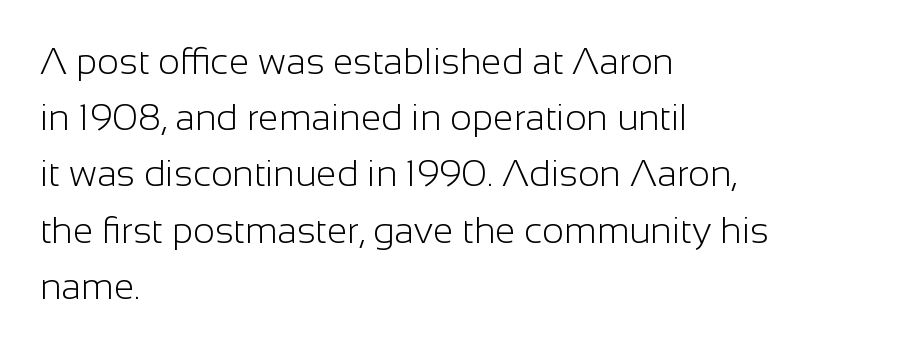
Every row of glyphs begins at an identical x-position on the left. Posture: vertical. Think of a printed novel: that variable character pitch is what you see here. The weight would be labelled regular, book, light, or lighter still.
